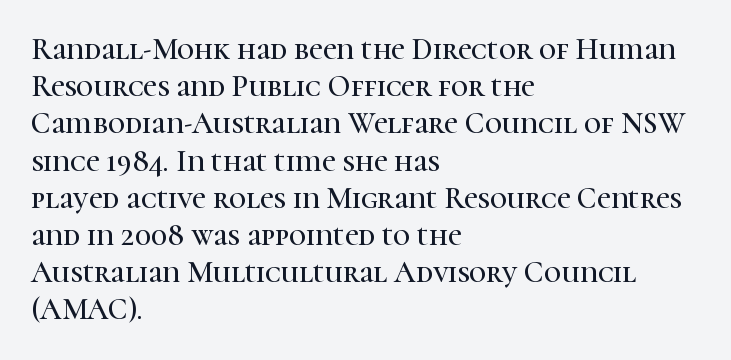
{"serif": "yes", "italic": "no", "width": "normal", "stroke_contrast": "high", "x_height": "medium", "monospaced": "no", "underline": "no", "align": "left", "line_spacing_ratio": 1.24, "letter_spacing": "normal", "letter_spacing_em": 0.0, "glyph_px": 30}
